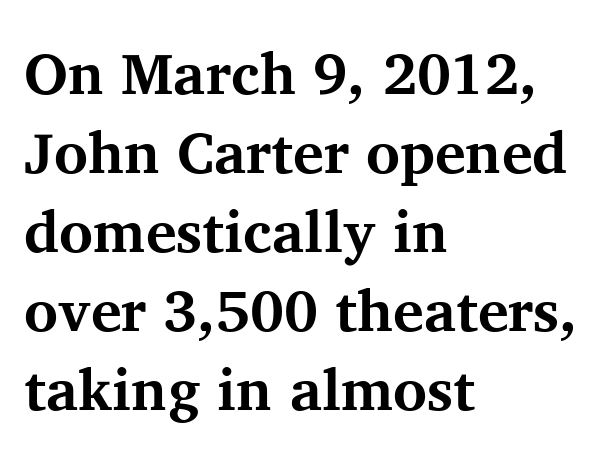
Q: Is the text bold? A: Yes.
Q: Is the text italic (slanted)? A: No, it is upright.
Q: Is the typeface a serif or a sans-serif typeface? A: Serif.
Q: Is the text underlined? A: No.
Q: How is the paragraph aligned? A: Left-aligned.
Q: Is the spacing between letters normal or unusually wide? A: Normal.
Q: Is the spacing between lines tight, normal or loose? A: Normal.
Q: Width (condensed, normal, or wide)? A: Normal.
Q: Stroke contrast? A: Medium.
Q: x-height? A: Medium.
Q: Monospaced? A: No.
